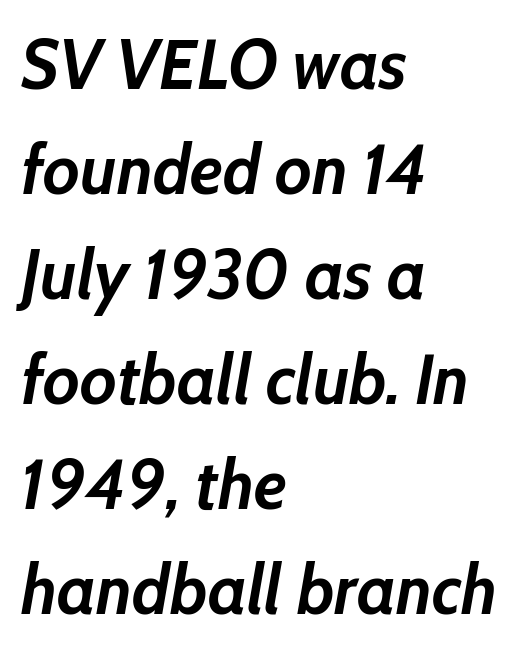
A typesetter would call this leading conventional body-copy spacing. Chunky letters — that's bold for sure. When letters slant like this, we call the style italic. The ragged edge is on the right, which tells us the setting is flush left.
